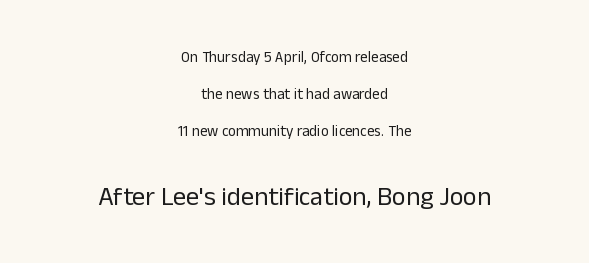
The image shows 26 px text type, upright; set centered, loose line spacing (2.48x), normal letter spacing, not underlined; the second (bottom) block is 1.73x larger.
